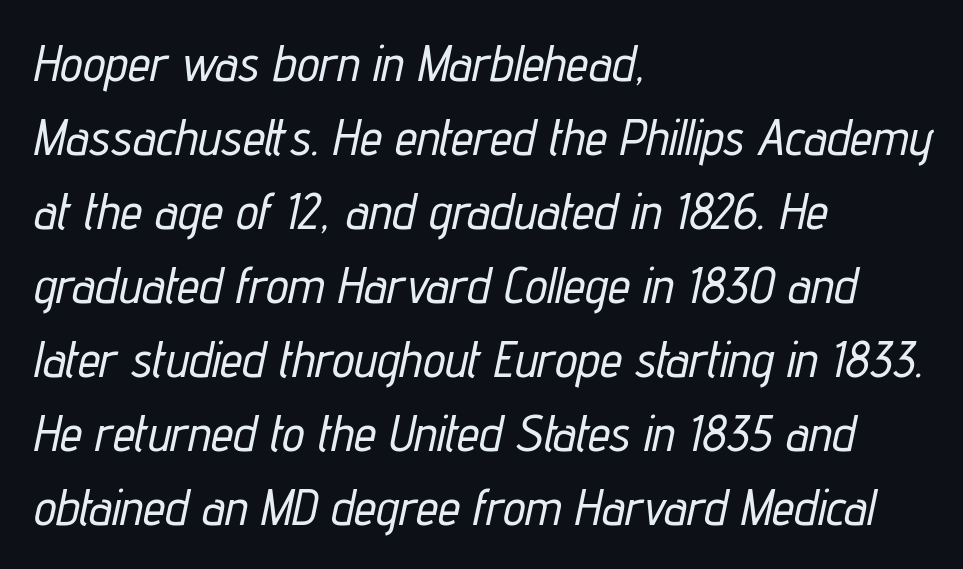
Q: Is the text italic (slanted)? A: Yes, it leans right by about 12 degrees.
Q: Is the text underlined? A: No.
Q: How is the paragraph aligned? A: Left-aligned.
Q: Is the spacing between letters normal or unusually wide? A: Normal.
Q: Is the spacing between lines tight, normal or loose? A: Normal.
Q: Width (condensed, normal, or wide)? A: Condensed.
Q: Stroke contrast? A: Low.
Q: x-height? A: Medium.
Q: Monospaced? A: No.
